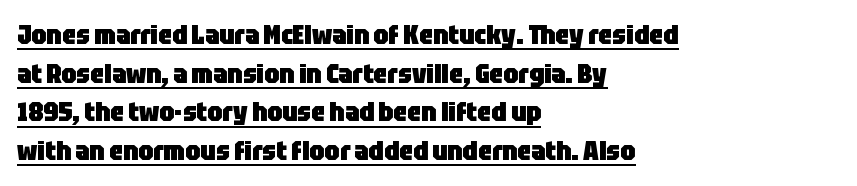
The lettering holds an erect, upright posture throughout. The tracking reads as untouched default to a designer's eye. What decoration does the sample have? An underline. This block has exactly the height ordinary leading produces. A full-strength bold gives these letters their thick strokes.
